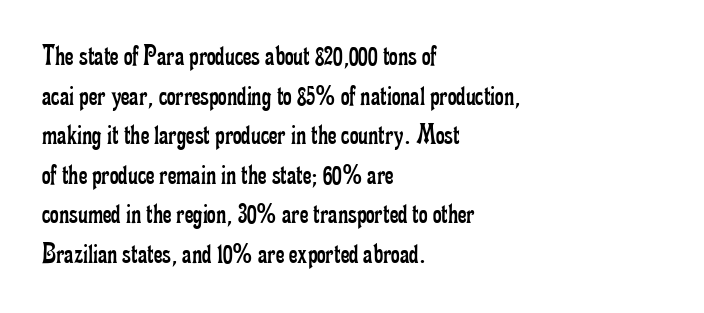
{"serif": "yes", "italic": "no", "bold": "no", "weight": "regular", "width": "condensed", "stroke_contrast": "low", "x_height": "small", "monospaced": "no", "underline": "no", "align": "left", "line_spacing": "normal", "line_spacing_ratio": 1.32, "letter_spacing": "normal", "letter_spacing_em": 0.0, "glyph_px": 30}
